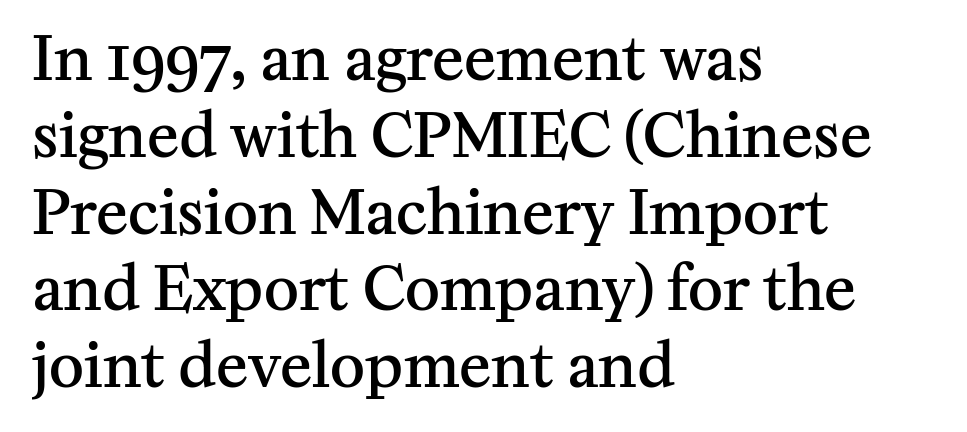
The image shows 60 px semibold serif type, upright; set left-aligned, normal line spacing (1.28x), normal letter spacing, not underlined; medium stroke contrast and a medium x-height.
